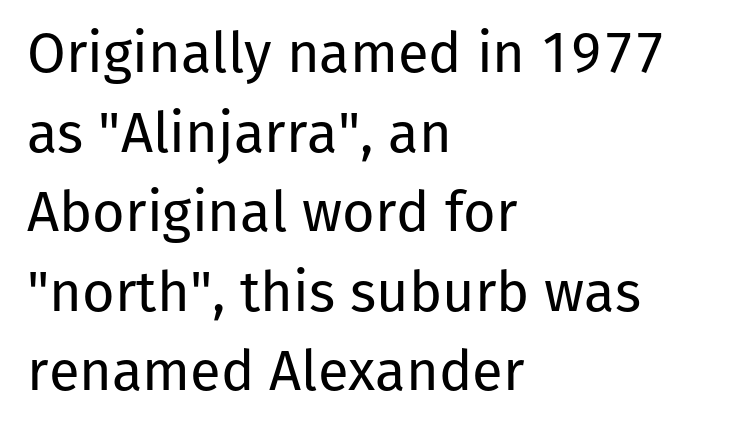
Q: Is the text bold? A: No.
Q: Is the text italic (slanted)? A: No, it is upright.
Q: Is the typeface a serif or a sans-serif typeface? A: Sans-serif.
Q: Is the text underlined? A: No.
Q: How is the paragraph aligned? A: Left-aligned.
Q: Is the spacing between letters normal or unusually wide? A: Normal.
Q: Is the spacing between lines tight, normal or loose? A: Normal.
Q: Width (condensed, normal, or wide)? A: Normal.
Q: Stroke contrast? A: Low.
Q: x-height? A: Medium.
Q: Monospaced? A: No.
